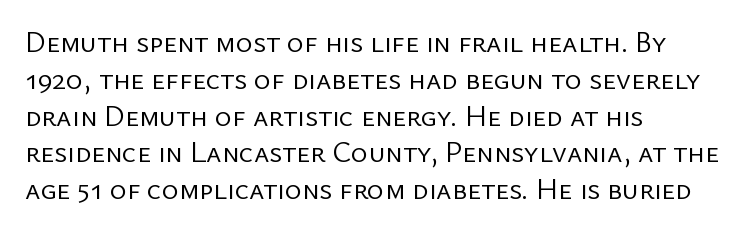
{"serif": "no", "italic": "no", "bold": "no", "weight": "regular", "width": "normal", "stroke_contrast": "low", "x_height": "medium", "monospaced": "no", "underline": "no", "align": "left", "line_spacing": "normal", "line_spacing_ratio": 1.27, "letter_spacing": "normal", "letter_spacing_em": 0.0, "glyph_px": 29}
